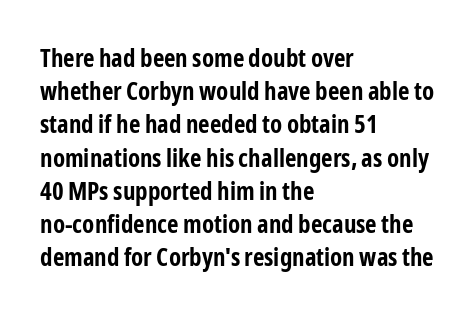
Q: Is the text bold? A: Yes.
Q: Is the text italic (slanted)? A: No, it is upright.
Q: Is the text underlined? A: No.
Q: How is the paragraph aligned? A: Left-aligned.
Q: Is the spacing between letters normal or unusually wide? A: Normal.
Q: Is the spacing between lines tight, normal or loose? A: Normal.
